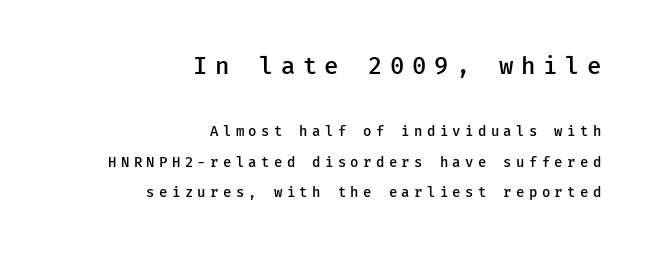
The image shows 24 px text type, upright; set right-aligned, loose line spacing (2.17x), unusually wide letter spacing (+0.31 em), not underlined; the first (top) block is 1.71x larger.
